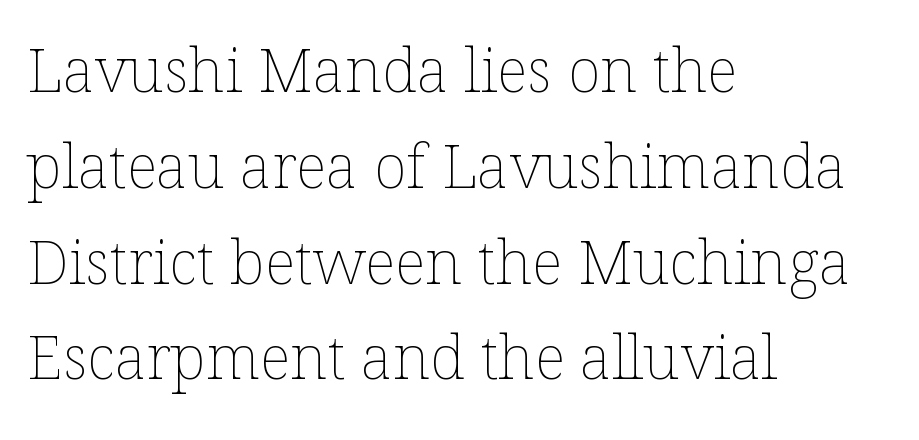
A clean baseline with only descenders dipping below it. Ink coverage per letter is moderate at most. Posture: straight, roman, zero tilt. These lines keep a tight, regular rhythm from letter to letter. Notice how the passage keeps a crisp vertical edge on the left only. Here the designer chose a conventional face with non-uniform glyph widths.
